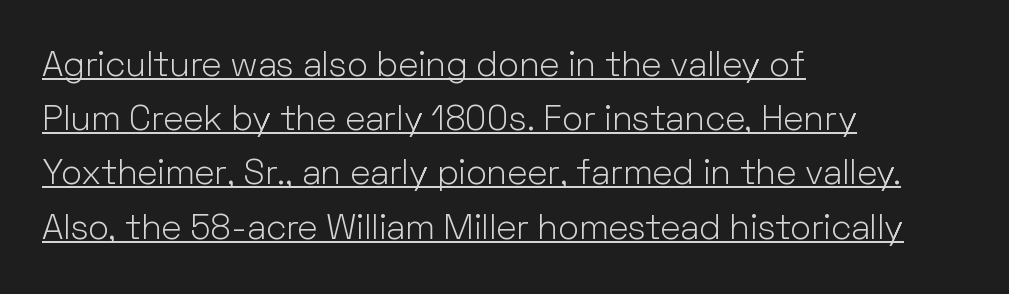
The image shows 35 px light sans-serif type, upright; set left-aligned, normal line spacing (1.55x), normal letter spacing, underlined; low stroke contrast and a medium x-height.
